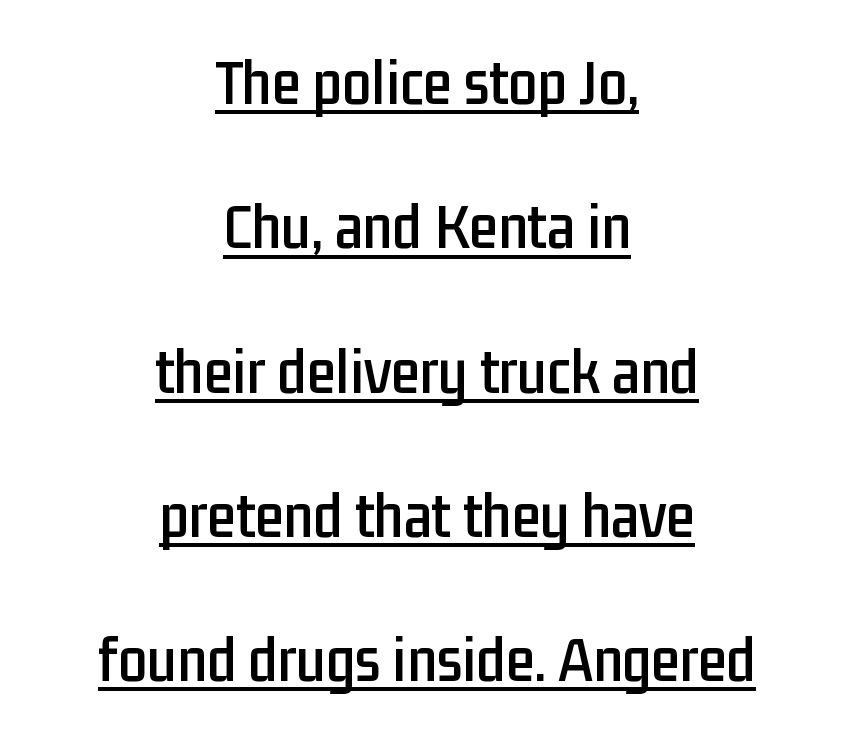
{"serif": "no", "italic": "no", "width": "condensed", "stroke_contrast": "low", "x_height": "medium", "monospaced": "no", "underline": "yes", "align": "center", "line_spacing": "loose", "line_spacing_ratio": 2.22, "letter_spacing": "normal", "letter_spacing_em": 0.0, "glyph_px": 65}
